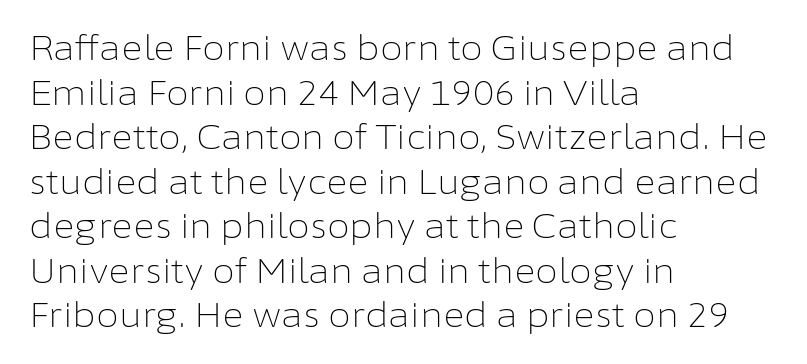
Style check: upright. A typesetter would call this leading conventional body-copy spacing. Is the type heavy? It reads as light-to-regular instead. Does the type have serifs? No, each stem ends abruptly. Compared with typical body copy, the letter spacing here is the same. The paragraph has a hard left edge and a soft right edge.
